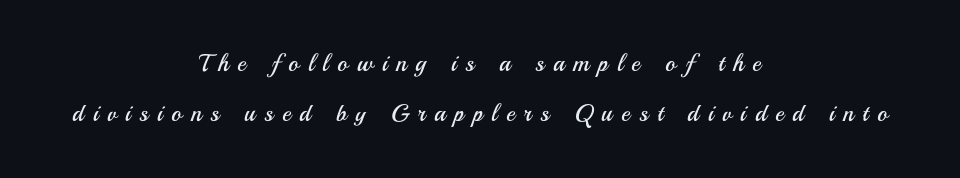
The image shows 24 px text type; set centered, loose line spacing (2.1x), unusually wide letter spacing (+0.37 em), not underlined.
